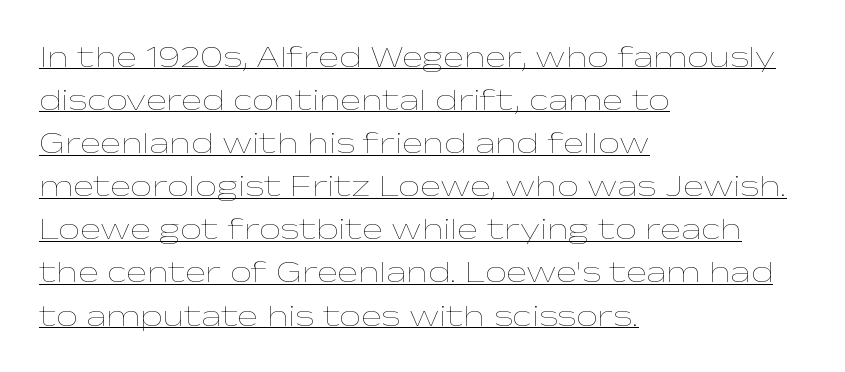
{"italic": "no", "bold": "no", "weight": "thin", "width": "wide", "stroke_contrast": "low", "x_height": "medium", "monospaced": "no", "underline": "yes", "align": "left", "line_spacing": "normal", "line_spacing_ratio": 1.39, "letter_spacing": "normal", "letter_spacing_em": 0.0, "glyph_px": 31}
